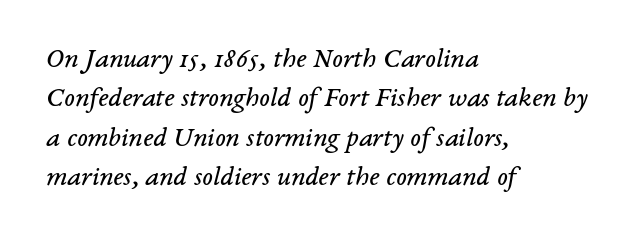
Q: Is the text bold? A: No.
Q: Is the text italic (slanted)? A: Yes, it leans right by about 14 degrees.
Q: Is the typeface a serif or a sans-serif typeface? A: Serif.
Q: Is the text underlined? A: No.
Q: How is the paragraph aligned? A: Left-aligned.
Q: Is the spacing between letters normal or unusually wide? A: Normal.
Q: Is the spacing between lines tight, normal or loose? A: Normal.
Q: Width (condensed, normal, or wide)? A: Normal.
Q: Stroke contrast? A: Low.
Q: x-height? A: Medium.
Q: Monospaced? A: No.
